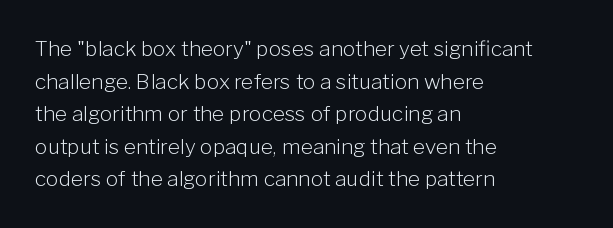
{"italic": "no", "bold": "no", "underline": "no", "align": "left", "line_spacing": "normal", "line_spacing_ratio": 1.55, "letter_spacing": "normal", "letter_spacing_em": 0.0, "glyph_px": 21}
